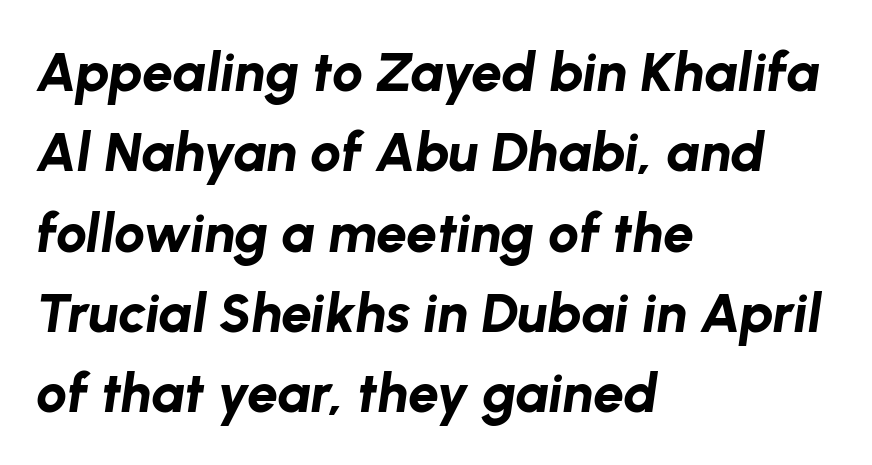
The image shows 55 px bold type, italic (leaning right); set left-aligned, normal line spacing (1.46x), normal letter spacing, not underlined; low stroke contrast and a medium x-height.
